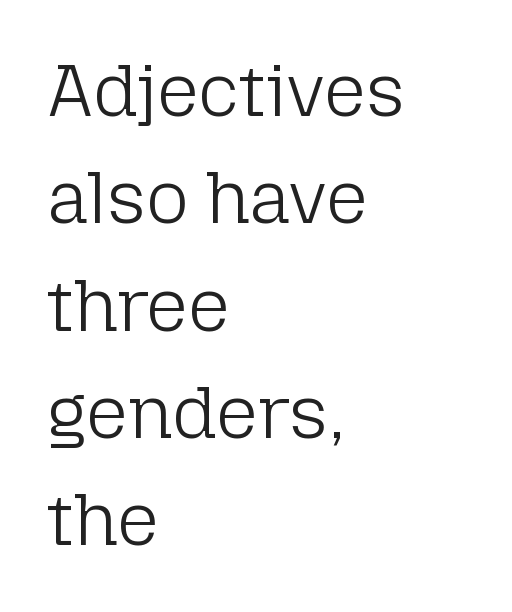
The image shows 73 px light sans-serif type, upright; set left-aligned, normal line spacing (1.47x), normal letter spacing, not underlined; low stroke contrast and a medium x-height.
